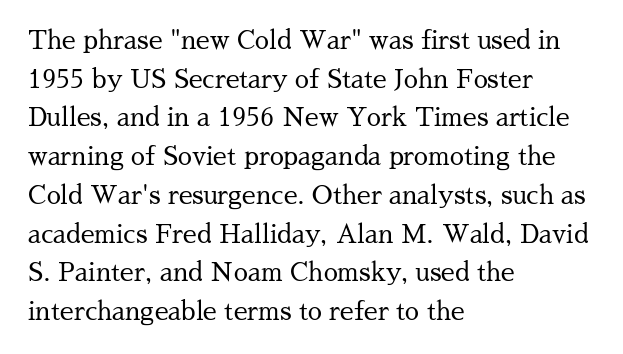
The image shows 25 px text type, upright; set left-aligned, normal line spacing (1.55x), normal letter spacing, not underlined.
